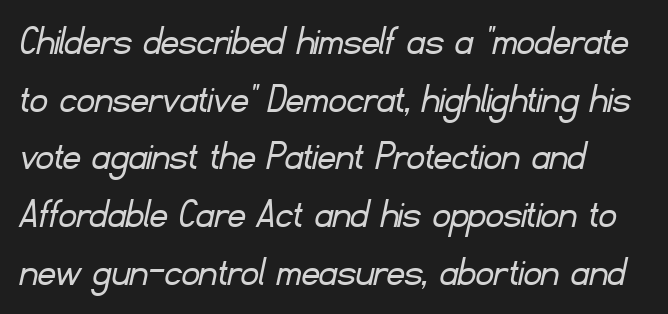
{"serif": "no", "bold": "no", "weight": "light", "width": "normal", "stroke_contrast": "low", "x_height": "small", "monospaced": "no", "underline": "no", "align": "left", "line_spacing": "normal", "line_spacing_ratio": 1.31, "letter_spacing": "normal", "letter_spacing_em": 0.0, "glyph_px": 44}
